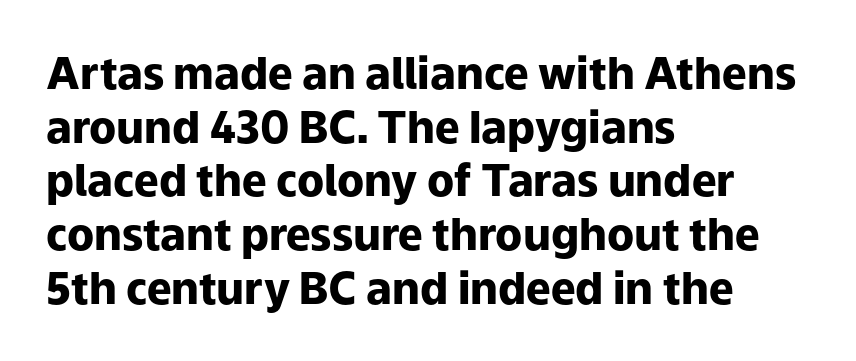
{"serif": "no", "italic": "no", "bold": "yes", "weight": "heavy", "width": "normal", "stroke_contrast": "low", "x_height": "medium", "monospaced": "no", "underline": "no", "align": "left", "line_spacing_ratio": 1.22, "letter_spacing": "normal", "letter_spacing_em": 0.0, "glyph_px": 44}
